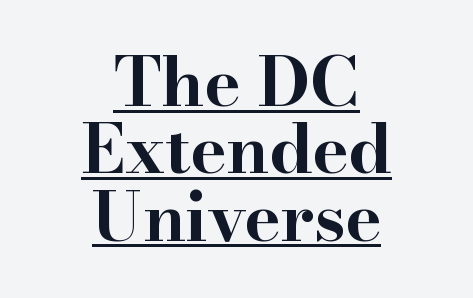
A roman cut, with each character standing at attention. Examine the stroke ends and you'll spot serifs. Observe the ordinary spacing: letters are neighbours, not strangers. The rag falls on both sides of this text block equally. The string is rendered with underlining switched on. Plenty of ink on the page — the face is bold.
